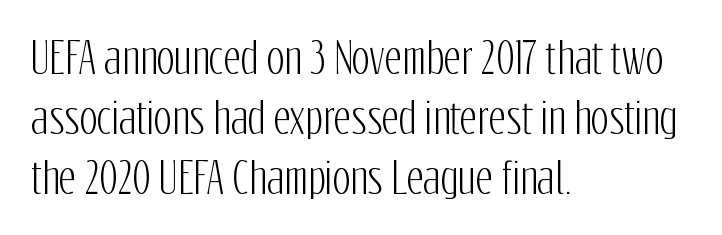
{"serif": "no", "italic": "no", "width": "condensed", "stroke_contrast": "low", "x_height": "medium", "monospaced": "no", "underline": "no", "align": "left", "line_spacing": "normal", "line_spacing_ratio": 1.43, "letter_spacing": "normal", "letter_spacing_em": 0.0, "glyph_px": 42}
